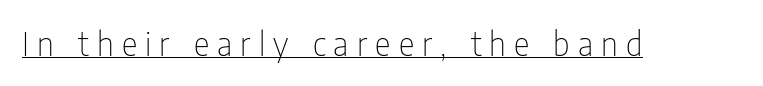
Descenders here cross a horizontal rule under the line. A typesetter would label this face a sans. The passage shown has open, widely tracked lettering throughout. The lettering holds an erect, upright posture throughout. Is the type heavy? It reads as light-to-regular instead. The face used here is proportionally spaced, like ordinary book or web type.
